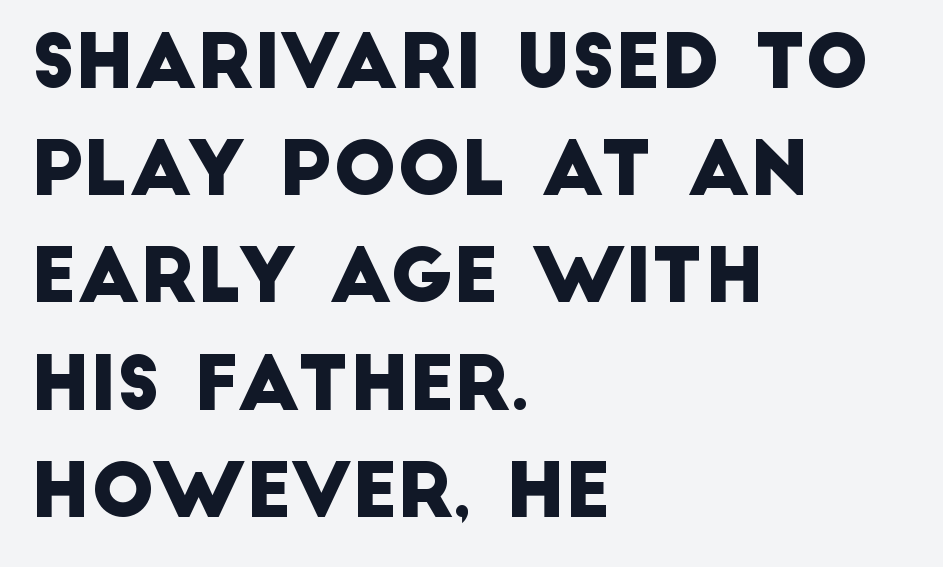
{"serif": "no", "width": "normal", "stroke_contrast": "low", "x_height": "large", "monospaced": "no", "underline": "no", "align": "left", "line_spacing": "normal", "line_spacing_ratio": 1.43, "letter_spacing": "normal", "letter_spacing_em": 0.0, "glyph_px": 75}
